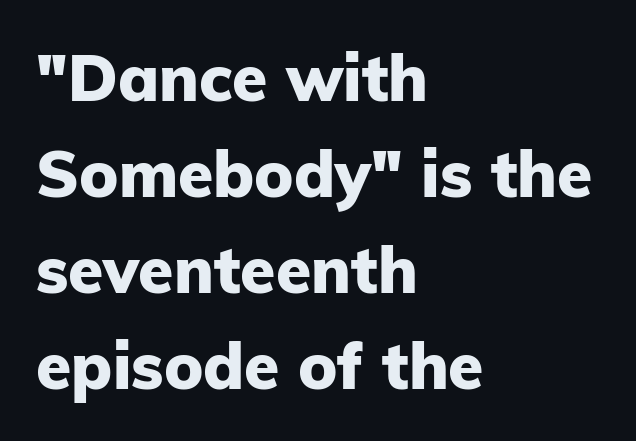
Q: Is the text bold? A: Yes.
Q: Is the text italic (slanted)? A: No, it is upright.
Q: Is the typeface a serif or a sans-serif typeface? A: Sans-serif.
Q: Is the text underlined? A: No.
Q: How is the paragraph aligned? A: Left-aligned.
Q: Is the spacing between letters normal or unusually wide? A: Normal.
Q: Is the spacing between lines tight, normal or loose? A: Normal.
Q: Width (condensed, normal, or wide)? A: Normal.
Q: Stroke contrast? A: Low.
Q: x-height? A: Medium.
Q: Monospaced? A: No.
